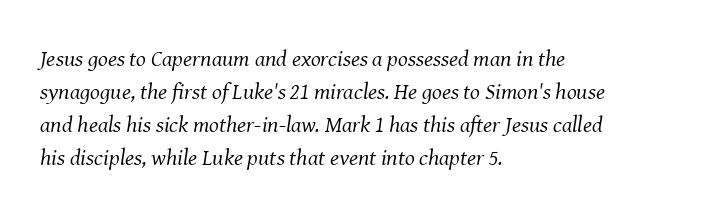
Is the stroke heavy? The answer is a plain regular-or-lighter. Regarding leading, the lines here are spaced in the standard way. The line texture is even and compact thanks to regular tracking. Designer's note — italics engaged. Horizontally, the lines are justified to the leading edge only.
